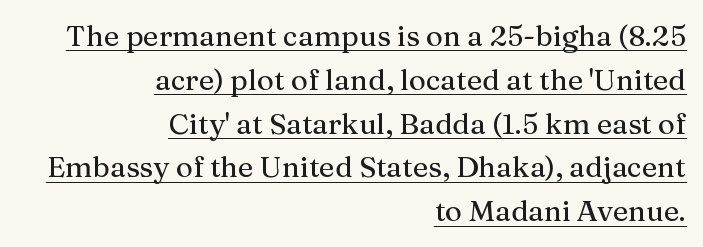
{"serif": "yes", "italic": "no", "width": "normal", "stroke_contrast": "medium", "x_height": "medium", "monospaced": "no", "underline": "yes", "align": "right", "line_spacing": "normal", "line_spacing_ratio": 1.51, "letter_spacing": "normal", "letter_spacing_em": 0.0, "glyph_px": 29}
